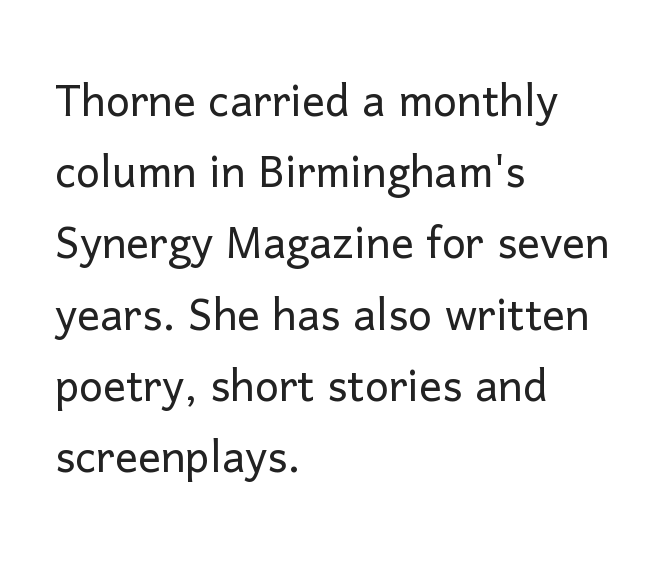
{"serif": "no", "italic": "no", "bold": "no", "weight": "light", "width": "normal", "stroke_contrast": "low", "x_height": "medium", "monospaced": "no", "underline": "no", "align": "left", "line_spacing": "normal", "line_spacing_ratio": 1.25, "letter_spacing": "normal", "letter_spacing_em": 0.0, "glyph_px": 57}
